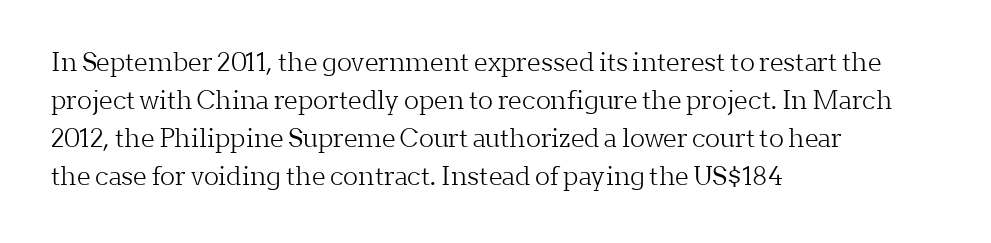
The font's upright variant was chosen for this text. The specimen omits any rule beneath the text block's lines. All the whitespace from short lines collects on the right. Tracking here is standard; glyphs follow each other at the usual distance.
